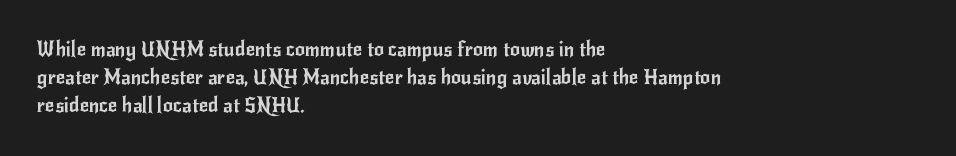
Q: Is the text italic (slanted)? A: No, it is upright.
Q: Is the text underlined? A: No.
Q: How is the paragraph aligned? A: Left-aligned.
Q: Is the spacing between letters normal or unusually wide? A: Normal.
Q: Is the spacing between lines tight, normal or loose? A: Normal.
